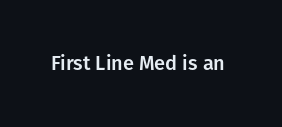
{"italic": "no", "underline": "no", "letter_spacing": "normal", "letter_spacing_em": 0.0, "glyph_px": 20}
